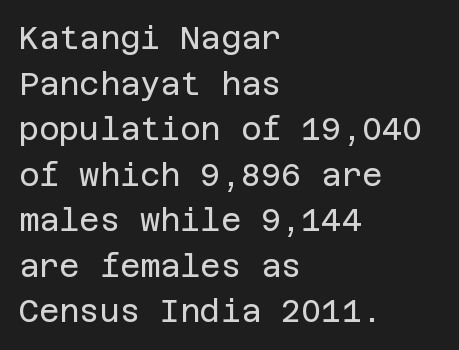
Italic: no, the glyphs are upright roman. Compared with typical body copy, the letter spacing here is the same. On a weight scale, this lands at 450 or below. Examine the stroke ends and you'll find no serifs. Is there much room between lines? A standard amount, neither cramped nor airy. Teacher's note: observe the even left margin — that is flush-left alignment.
